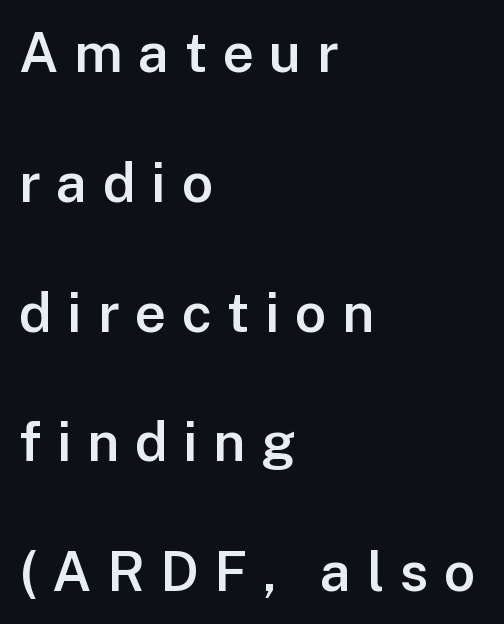
{"serif": "no", "italic": "no", "bold": "semi", "weight": "semibold", "width": "normal", "stroke_contrast": "low", "x_height": "medium", "monospaced": "no", "underline": "no", "align": "left", "line_spacing": "loose", "line_spacing_ratio": 2.36, "letter_spacing": "wide", "letter_spacing_em": 0.28, "glyph_px": 55}
